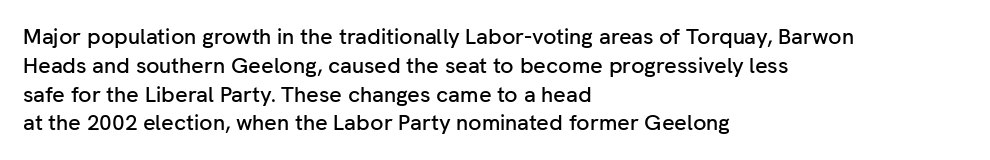
{"italic": "no", "underline": "no", "align": "left", "line_spacing": "normal", "line_spacing_ratio": 1.31, "letter_spacing": "normal", "letter_spacing_em": 0.0, "glyph_px": 22}
